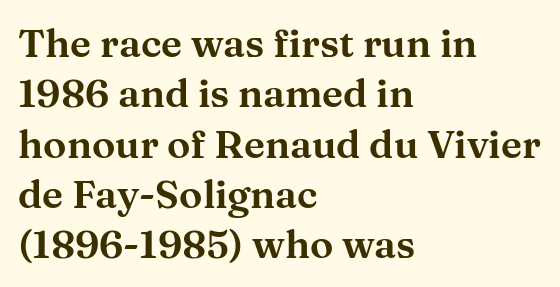
In terms of letterform style, serifs are clearly present. All the whitespace from short lines collects on the right. The rows are spaced the way most documents space them. A roman cut, with each character standing at attention. The tracking reads as untouched default to a designer's eye. The string is rendered with underlining switched off.
